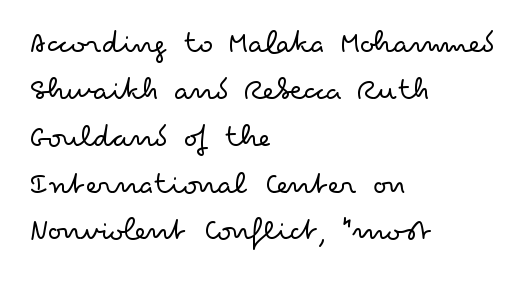
Upright lettering throughout. Weight: not bold — regular or lighter. The passage is arranged the way most books set body copy — flush left. Stroke terminals: plain, sans-serif. The passage shown is not underscored anywhere. Varying glyph widths throughout — classic text-font behaviour.
